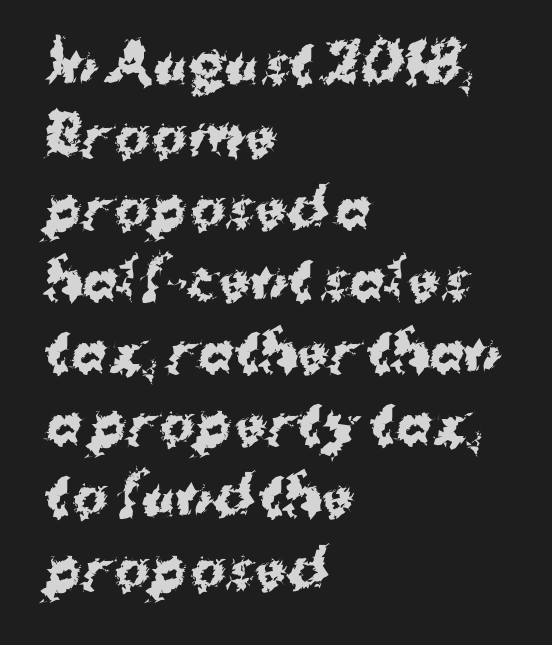
Letterform terminals end flat and unadorned throughout the passage. Letters rest on an invisible, unmarked baseline. These lines keep a tight, regular rhythm from letter to letter. On the weight axis this lands at bold, roughly 700. This block has exactly the height ordinary leading produces.
